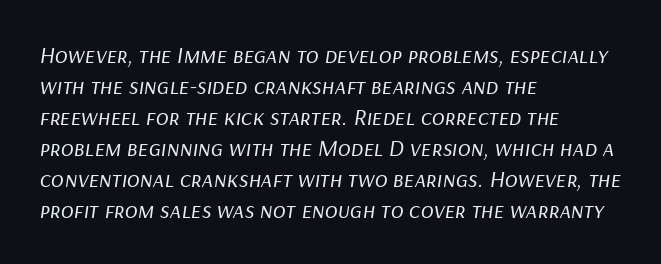
Words appear dense and cohesive because spacing is normal. Each new line begins a customary step beneath the previous one. Only glyphs here, with clear space below each row. The passage shown leans; its letterforms are oblique.
